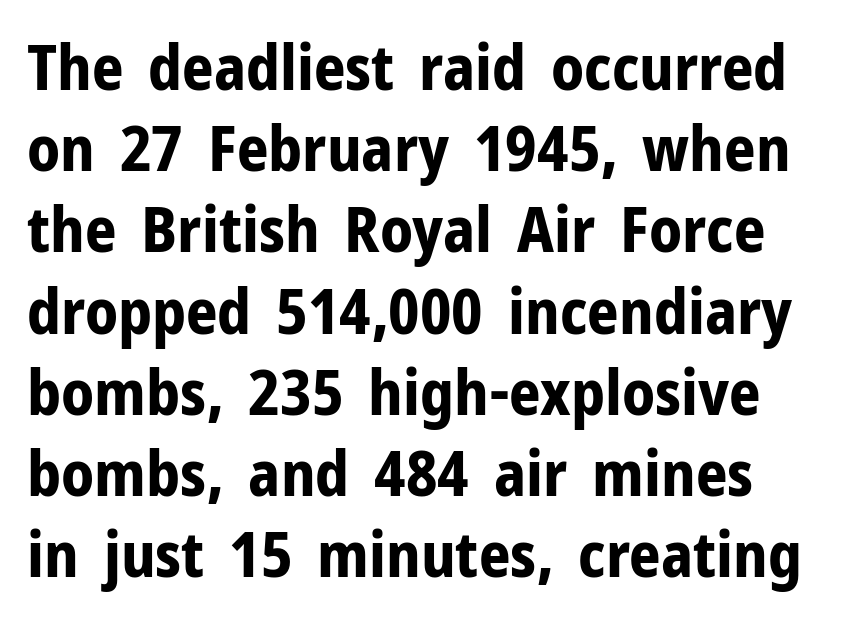
{"serif": "no", "italic": "no", "bold": "yes", "weight": "bold", "width": "normal", "stroke_contrast": "low", "x_height": "medium", "monospaced": "no", "underline": "no", "line_spacing": "normal", "line_spacing_ratio": 1.31, "letter_spacing": "normal", "letter_spacing_em": 0.0, "glyph_px": 62}
